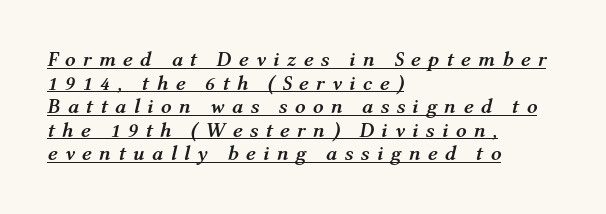
{"italic": "yes", "lean": "right", "slant_degrees": 12, "bold": "yes", "underline": "yes", "align": "left", "line_spacing": "tight", "line_spacing_ratio": 1.12, "letter_spacing": "wide", "letter_spacing_em": 0.34, "glyph_px": 21}
